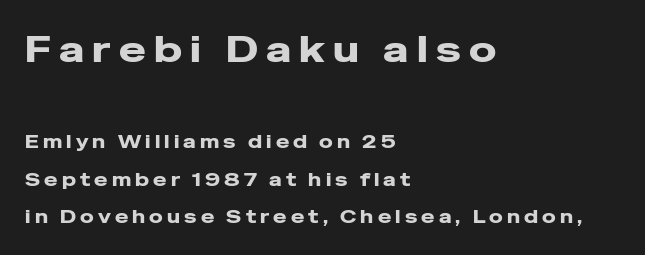
Q: Is the text bold? A: Yes.
Q: Is the text italic (slanted)? A: No, it is upright.
Q: Is the typeface a serif or a sans-serif typeface? A: Sans-serif.
Q: Is the text underlined? A: No.
Q: How is the paragraph aligned? A: Left-aligned.
Q: Is the spacing between letters normal or unusually wide? A: Unusually wide.
Q: Is the spacing between lines tight, normal or loose? A: Loose.
Q: Which block of text is set in a larger size, the first (top) or the second (bottom)? A: The first (top) one.
Q: Width (condensed, normal, or wide)? A: Wide.
Q: Stroke contrast? A: Low.
Q: x-height? A: Medium.
Q: Monospaced? A: No.
